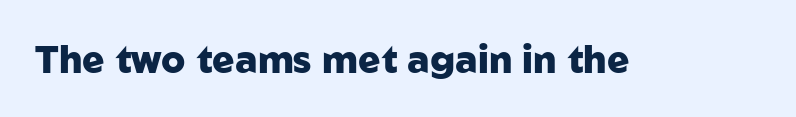
Q: Is the text bold? A: Yes.
Q: Is the text italic (slanted)? A: No, it is upright.
Q: Is the typeface a serif or a sans-serif typeface? A: Sans-serif.
Q: Is the text underlined? A: No.
Q: Is the spacing between letters normal or unusually wide? A: Normal.
Q: Width (condensed, normal, or wide)? A: Normal.
Q: Stroke contrast? A: Low.
Q: x-height? A: Medium.
Q: Monospaced? A: No.
